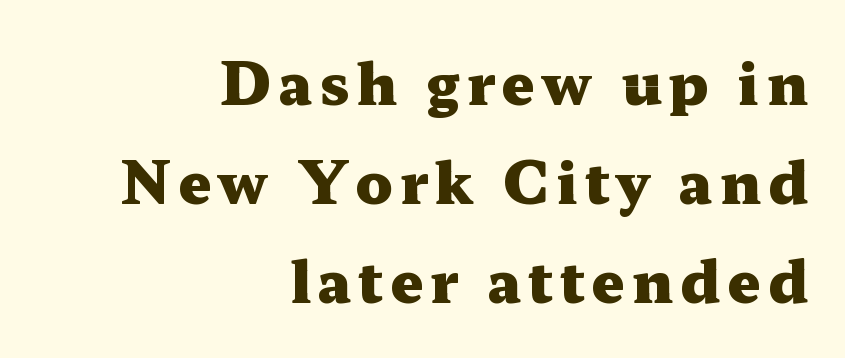
The image shows 58 px heavy, wide serif type, upright; set right-aligned, line spacing 1.71x, not underlined; medium stroke contrast and a medium x-height.
